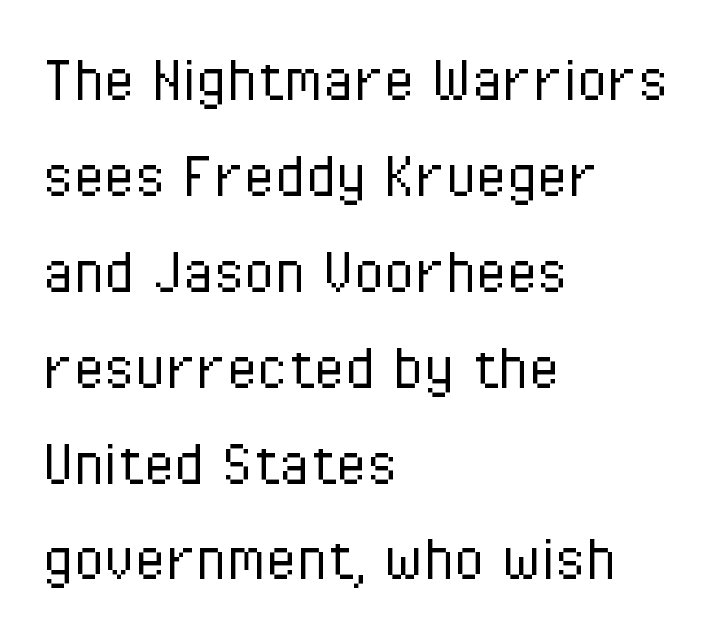
{"serif": "no", "italic": "no", "bold": "no", "weight": "light", "width": "condensed", "stroke_contrast": "low", "x_height": "medium", "monospaced": "no", "underline": "no", "align": "left", "line_spacing": "normal", "line_spacing_ratio": 1.37, "letter_spacing": "normal", "letter_spacing_em": 0.0, "glyph_px": 70}
